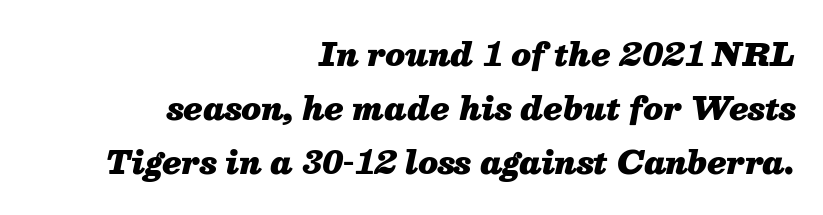
Q: Is the text bold? A: Yes.
Q: Is the text italic (slanted)? A: Yes, it leans right by about 13 degrees.
Q: Is the text underlined? A: No.
Q: How is the paragraph aligned? A: Right-aligned.
Q: Is the spacing between letters normal or unusually wide? A: Normal.
Q: Width (condensed, normal, or wide)? A: Normal.
Q: Stroke contrast? A: Medium.
Q: x-height? A: Medium.
Q: Monospaced? A: No.
